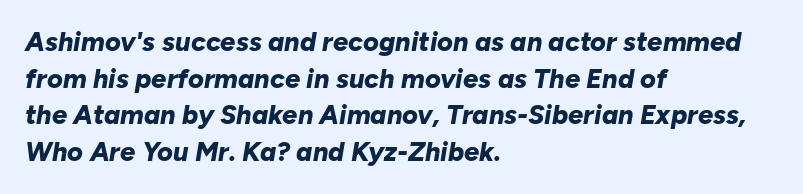
Q: Is the text bold? A: Yes.
Q: Is the text italic (slanted)? A: Yes, it leans right by about 10 degrees.
Q: Is the text underlined? A: No.
Q: How is the paragraph aligned? A: Left-aligned.
Q: Is the spacing between letters normal or unusually wide? A: Normal.
Q: Is the spacing between lines tight, normal or loose? A: Normal.
